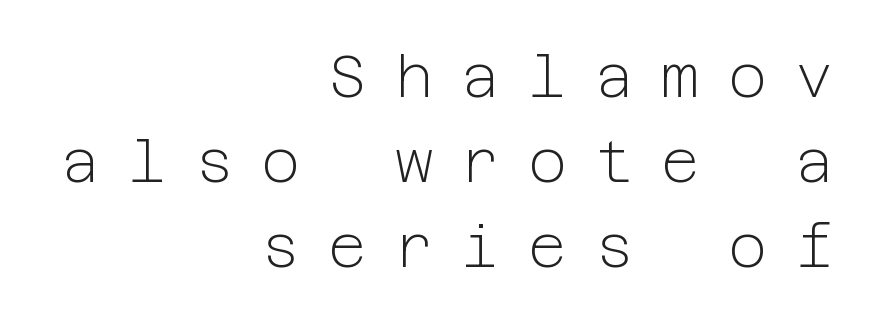
Posture: vertical. Horizontal bands of white between lines are of average thickness. Spacing between characters has been opened up far beyond the box default. The area under the type is left untouched. Stroke mass is kept to a normal reading level or below. Leftover space on each line is placed entirely before the opening word.
